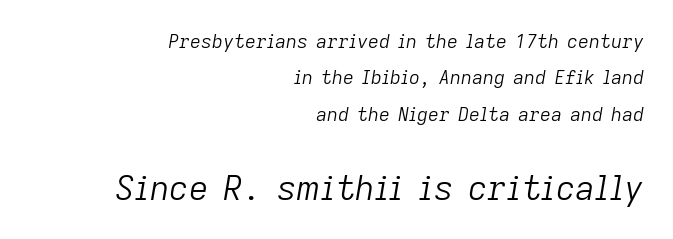
Q: Is the text bold? A: No.
Q: Is the text italic (slanted)? A: Yes, it leans right by about 9 degrees.
Q: Is the text underlined? A: No.
Q: How is the paragraph aligned? A: Right-aligned.
Q: Is the spacing between letters normal or unusually wide? A: Normal.
Q: Is the spacing between lines tight, normal or loose? A: Loose.
Q: Which block of text is set in a larger size, the first (top) or the second (bottom)? A: The second (bottom) one.
Q: Width (condensed, normal, or wide)? A: Normal.
Q: Stroke contrast? A: Low.
Q: x-height? A: Medium.
Q: Monospaced? A: No.
